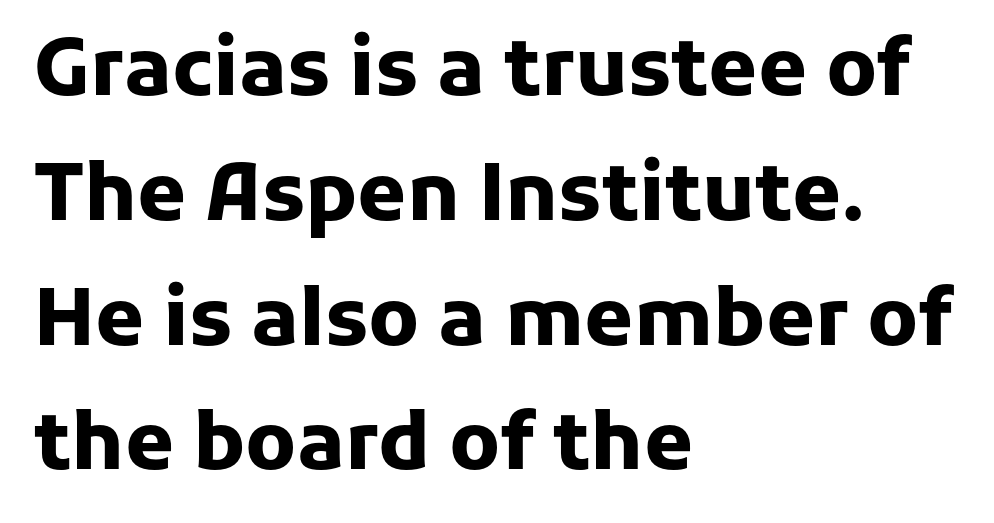
The image shows 79 px heavy sans-serif type, upright; set left-aligned, normal line spacing (1.58x), normal letter spacing, not underlined; low stroke contrast and a medium x-height.
